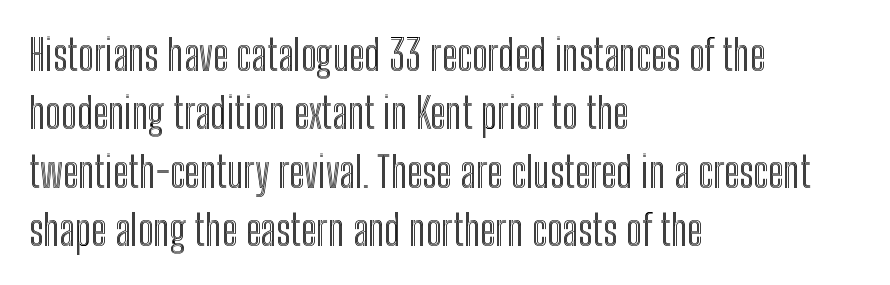
{"italic": "no", "width": "condensed", "x_height": "medium", "monospaced": "no", "underline": "no", "align": "left", "line_spacing": "normal", "line_spacing_ratio": 1.39, "letter_spacing": "normal", "letter_spacing_em": 0.0, "glyph_px": 42}
